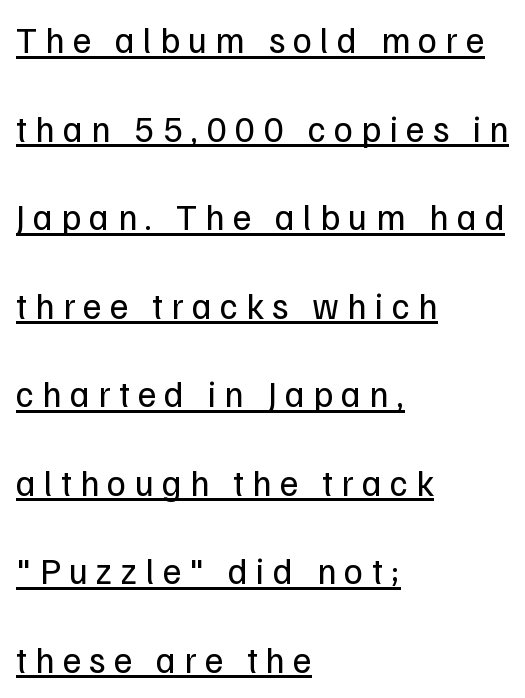
{"serif": "no", "italic": "no", "bold": "no", "weight": "regular", "width": "normal", "stroke_contrast": "low", "x_height": "medium", "monospaced": "no", "underline": "yes", "align": "left", "line_spacing": "loose", "line_spacing_ratio": 2.46, "letter_spacing": "wide", "letter_spacing_em": 0.23, "glyph_px": 36}
